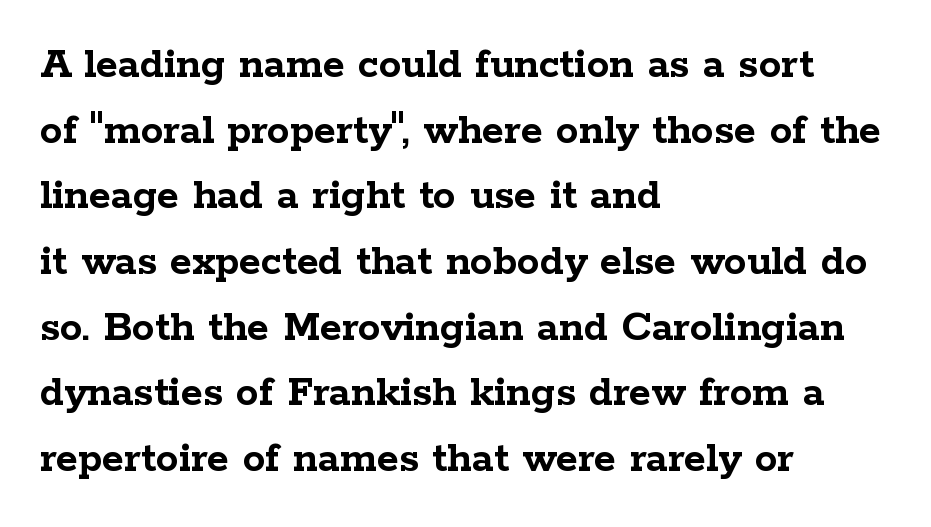
{"serif": "yes", "italic": "no", "bold": "yes", "weight": "semibold", "width": "wide", "stroke_contrast": "low", "x_height": "medium", "monospaced": "no", "underline": "no", "align": "left", "line_spacing": "normal", "line_spacing_ratio": 1.46, "letter_spacing": "normal", "letter_spacing_em": 0.0, "glyph_px": 45}
